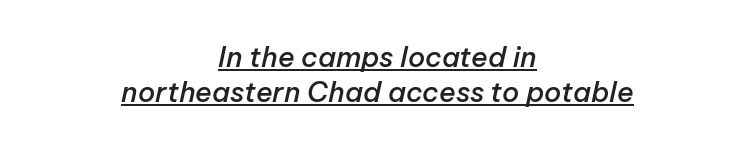
Q: Is the text bold? A: Semi-bold.
Q: Is the text italic (slanted)? A: Yes, it leans right by about 12 degrees.
Q: Is the text underlined? A: Yes.
Q: How is the paragraph aligned? A: Centered.
Q: Is the spacing between letters normal or unusually wide? A: Normal.
Q: Is the spacing between lines tight, normal or loose? A: Normal.
Q: Width (condensed, normal, or wide)? A: Normal.
Q: Stroke contrast? A: Low.
Q: x-height? A: Medium.
Q: Monospaced? A: No.
